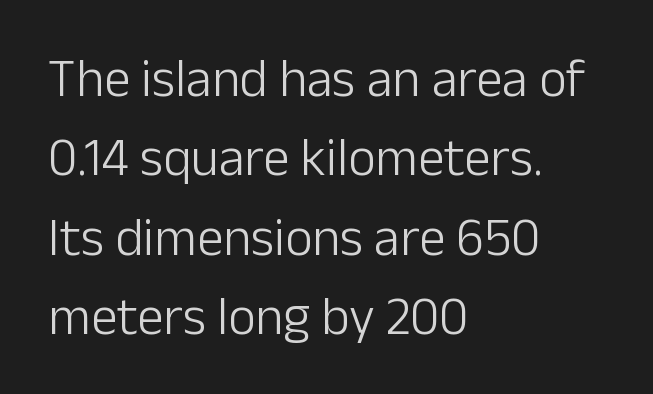
The image shows 53 px light sans-serif type, upright; set left-aligned, normal line spacing (1.5x), normal letter spacing, not underlined; low stroke contrast and a medium x-height.
